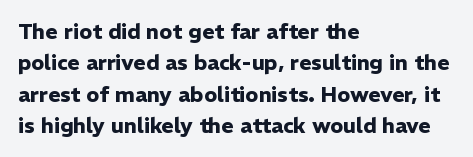
Q: Is the text bold? A: Yes.
Q: Is the text italic (slanted)? A: No, it is upright.
Q: Is the text underlined? A: No.
Q: How is the paragraph aligned? A: Left-aligned.
Q: Is the spacing between letters normal or unusually wide? A: Normal.
Q: Is the spacing between lines tight, normal or loose? A: Normal.
